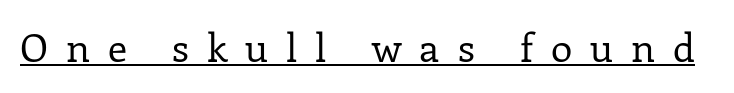
Q: Is the text bold? A: No.
Q: Is the text italic (slanted)? A: No, it is upright.
Q: Is the typeface a serif or a sans-serif typeface? A: Serif.
Q: Is the text underlined? A: Yes.
Q: Is the spacing between letters normal or unusually wide? A: Unusually wide.
Q: Width (condensed, normal, or wide)? A: Normal.
Q: Stroke contrast? A: Low.
Q: x-height? A: Medium.
Q: Monospaced? A: No.
